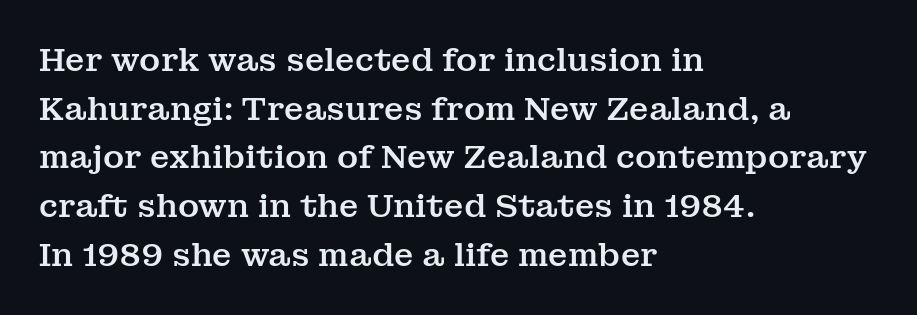
The passage is arranged the way most books set body copy — flush left. Interline gaps are of average width in this sample. The space beneath each line is pristine and unruled. The horizontal fit of the characters is conventional and even.
